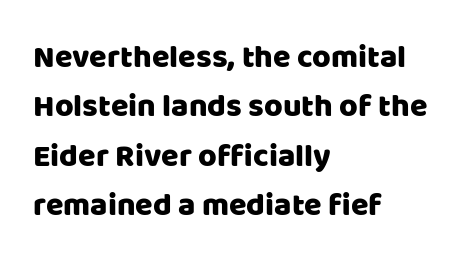
{"serif": "no", "italic": "no", "width": "normal", "stroke_contrast": "low", "x_height": "large", "monospaced": "no", "underline": "no", "align": "left", "line_spacing": "normal", "line_spacing_ratio": 1.54, "letter_spacing": "normal", "letter_spacing_em": 0.0, "glyph_px": 32}
